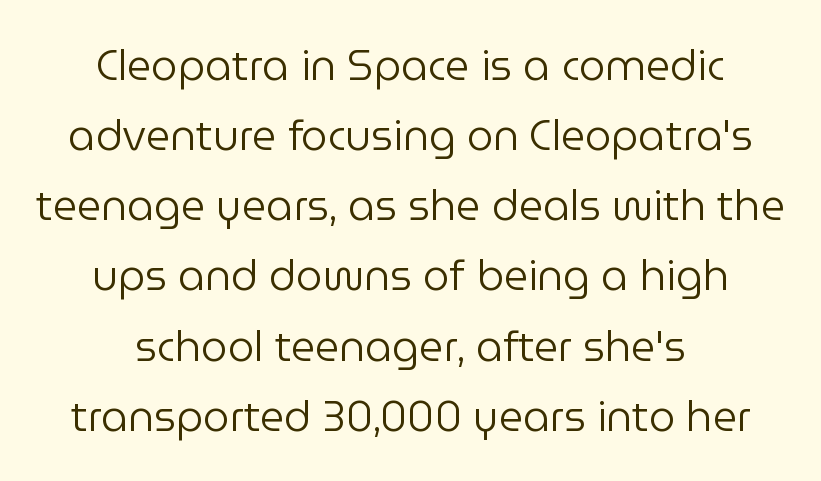
Q: Is the text bold? A: No.
Q: Is the text italic (slanted)? A: No, it is upright.
Q: Is the typeface a serif or a sans-serif typeface? A: Sans-serif.
Q: Is the text underlined? A: No.
Q: How is the paragraph aligned? A: Centered.
Q: Is the spacing between letters normal or unusually wide? A: Normal.
Q: Is the spacing between lines tight, normal or loose? A: Normal.
Q: Width (condensed, normal, or wide)? A: Normal.
Q: Stroke contrast? A: Low.
Q: x-height? A: Medium.
Q: Monospaced? A: No.
